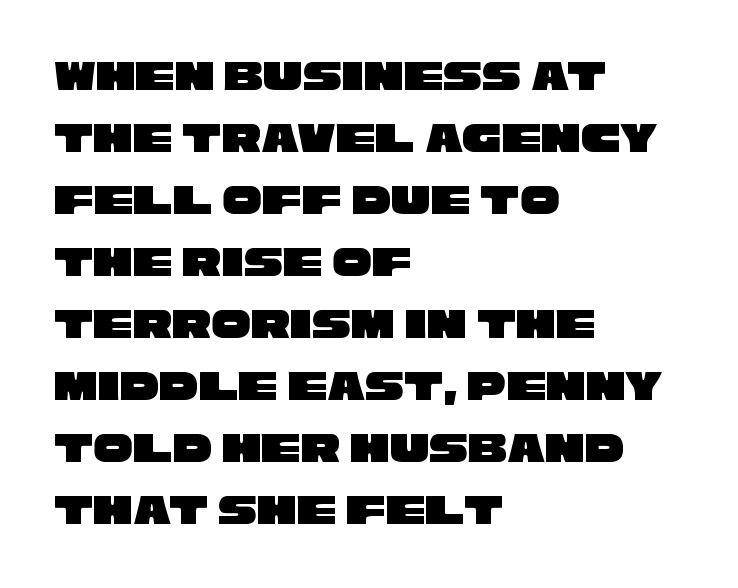
The image shows 44 px wide sans-serif type; set left-aligned, normal line spacing (1.41x), normal letter spacing, not underlined; low stroke contrast and a large x-height.
